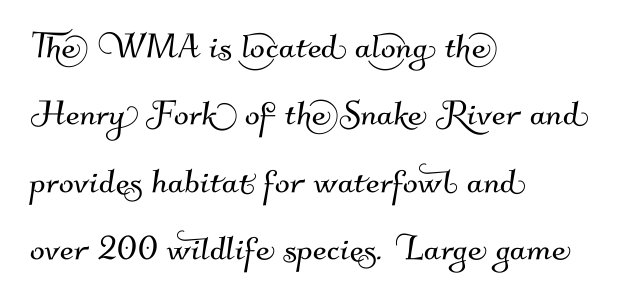
{"serif": "no", "width": "normal", "stroke_contrast": "medium", "x_height": "small", "monospaced": "no", "underline": "no", "align": "left", "line_spacing": "normal", "line_spacing_ratio": 1.53, "letter_spacing": "normal", "letter_spacing_em": 0.0, "glyph_px": 44}
